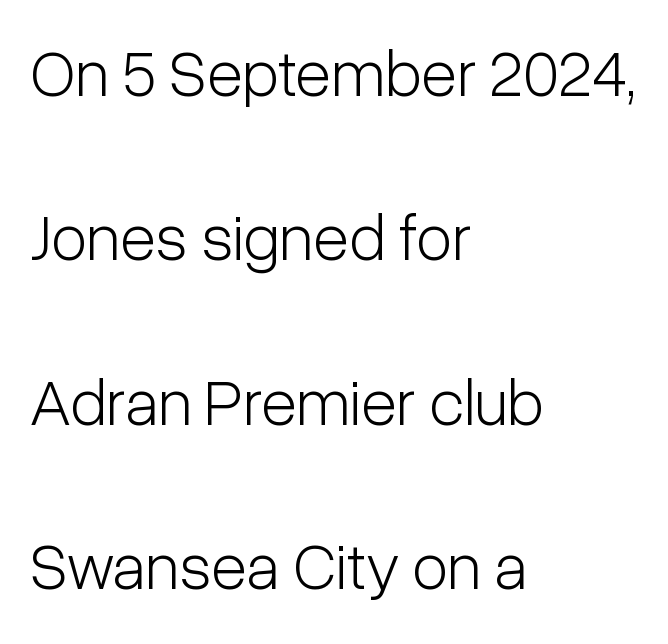
A typesetter would call this leading open, well beyond the default. Decoration check: the copy has no underline. Stems and bowls with no extra thickness — not bold. The font's upright variant was chosen for this text. In terms of letterform style, serifs are entirely absent. Layout note: lines flush left.
